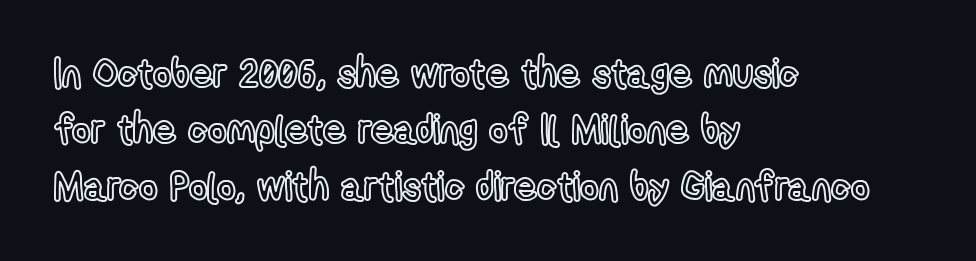
Q: Is the text italic (slanted)? A: No, it is upright.
Q: Is the text underlined? A: No.
Q: How is the paragraph aligned? A: Left-aligned.
Q: Is the spacing between letters normal or unusually wide? A: Normal.
Q: Is the spacing between lines tight, normal or loose? A: Normal.
Q: Width (condensed, normal, or wide)? A: Condensed.
Q: x-height? A: Medium.
Q: Monospaced? A: No.
